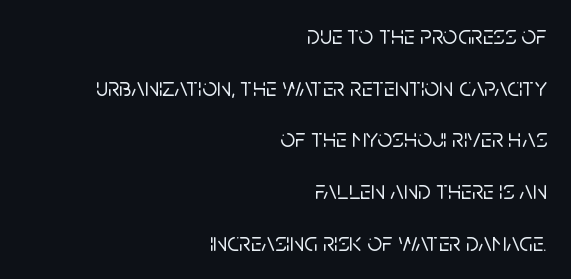
The image shows 26 px text type, upright; set right-aligned, loose line spacing (1.99x), normal letter spacing, not underlined.
